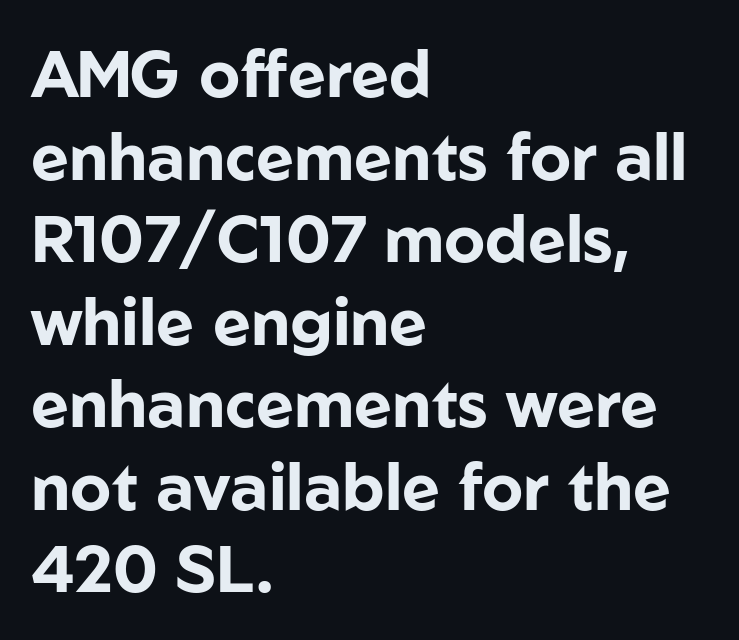
Characters remain perfectly vertical along every line. Examine the stroke ends and you'll find no serifs. Alignment: flush left. The face used here has the dense, thick strokes of a bold.
